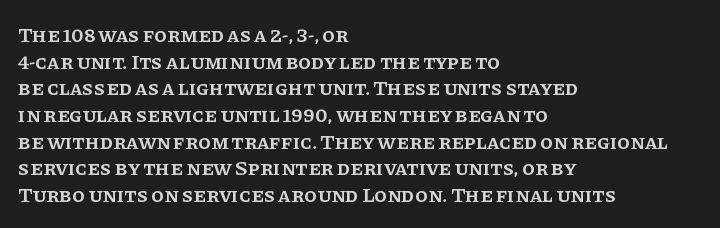
Casual observation: everything's shoved over to the left. Horizontal bands of white between lines are of average thickness. Tracking value appears to be zero — textbook default spacing. The letters stand straight up with perfectly vertical stems. Compared with an ordinary text face, these strokes are moderately heavier — a semibold. Anything drawn beneath the words? Only blank space.
